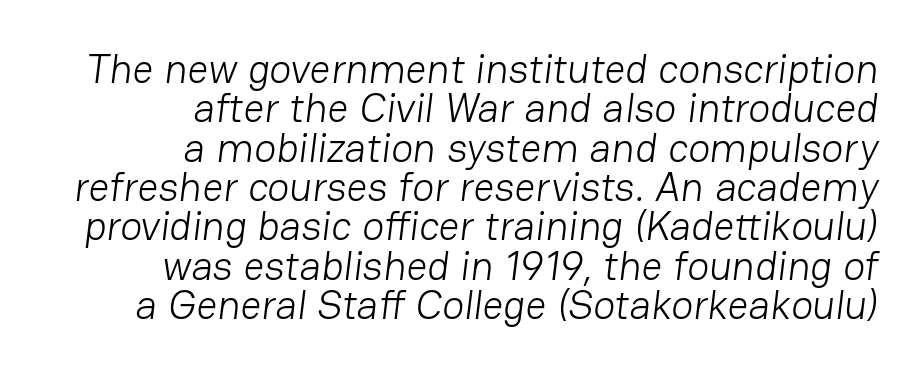
A typesetter would call this leading minimal, almost set solid. Letterform terminals end flat and unadorned throughout the passage. Inter-character spacing is left at the font's built-in metrics. The weight would be labelled regular, book, light, or lighter still. Horizontal alignment here is rightward, an uncommon choice for prose.
